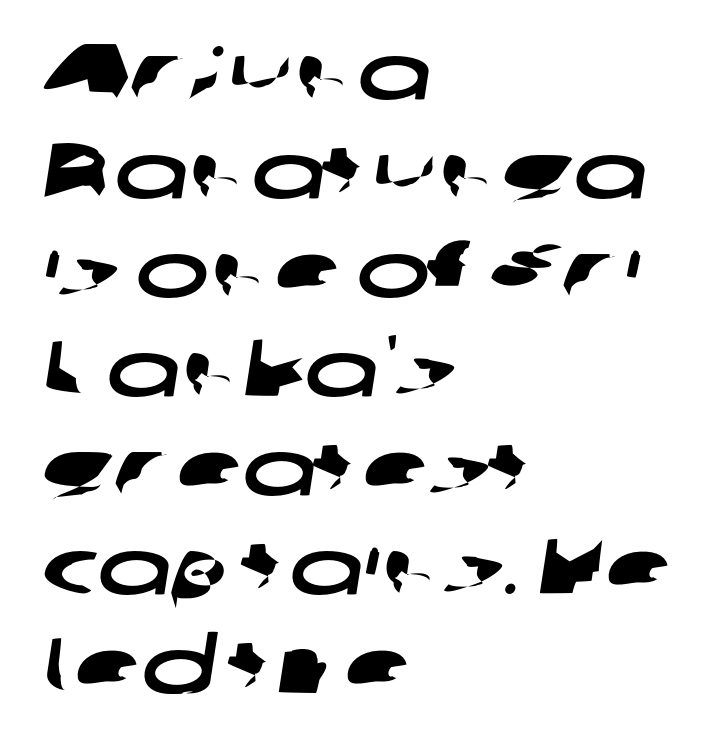
Anything drawn beneath the words? Only blank space. Inter-character spacing is left at the font's built-in metrics. Think of a printed novel: that variable character pitch is what you see here. This rendering employs a face without finishing strokes, i.e., a sans-serif. Line spacing here is normal.
